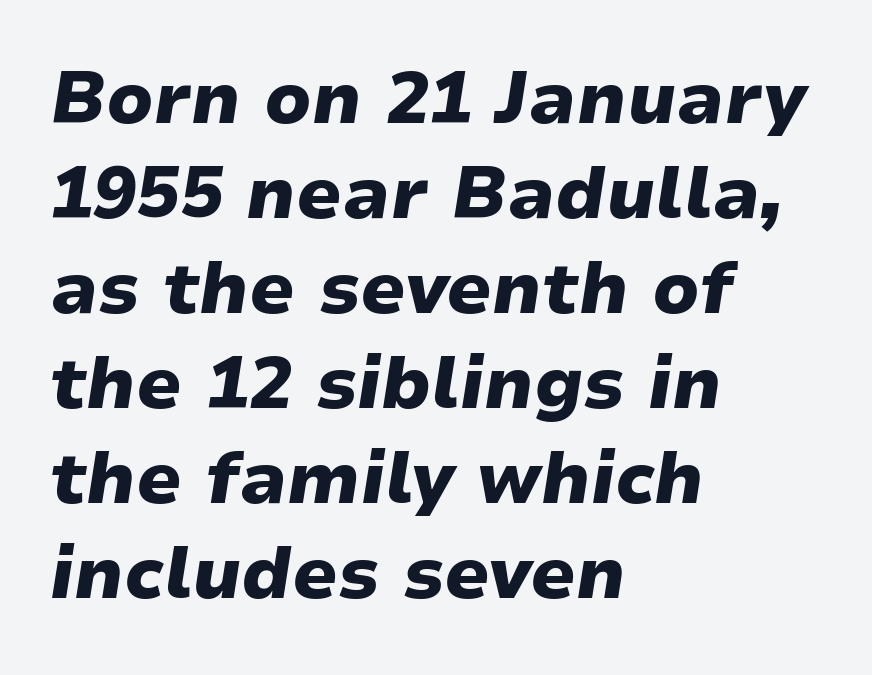
The designer left line spacing at the default. Here the designer chose a conventional face with non-uniform glyph widths. The lines are quadded left. A dark, heavy texture on the line: the type is bold.
